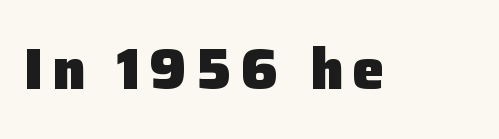
{"serif": "no", "italic": "no", "bold": "yes", "weight": "heavy", "width": "normal", "stroke_contrast": "low", "x_height": "medium", "monospaced": "no", "underline": "no", "glyph_px": 57}
